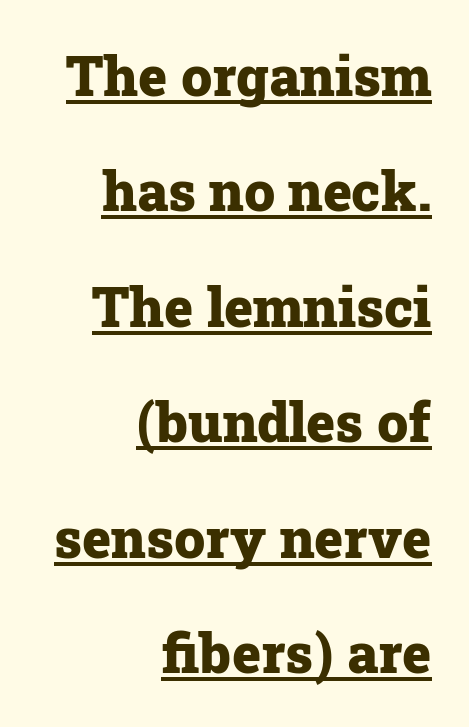
The font family rendered here belongs to the serif group. A typesetter would call this leading open, well beyond the default. The rendering anchors every line to the right-hand side. Default kerning and tracking; the words read as compact shapes. Every character sits straight up, as roman type does. A typesetter would call this proportional, since set widths differ per character.
